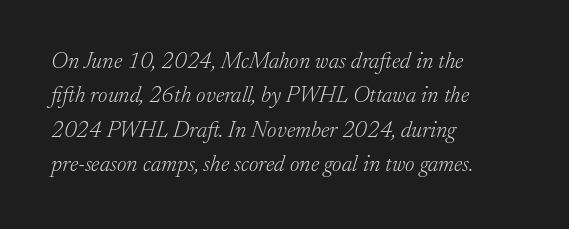
Q: Is the text bold? A: No.
Q: Is the text italic (slanted)? A: Yes, it leans right by about 17 degrees.
Q: Is the text underlined? A: No.
Q: How is the paragraph aligned? A: Left-aligned.
Q: Is the spacing between letters normal or unusually wide? A: Normal.
Q: Is the spacing between lines tight, normal or loose? A: Normal.
